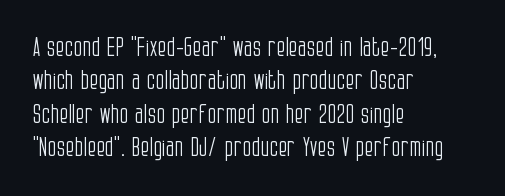
The image shows 26 px text type, upright; set left-aligned, normal line spacing (1.28x), normal letter spacing, not underlined.
